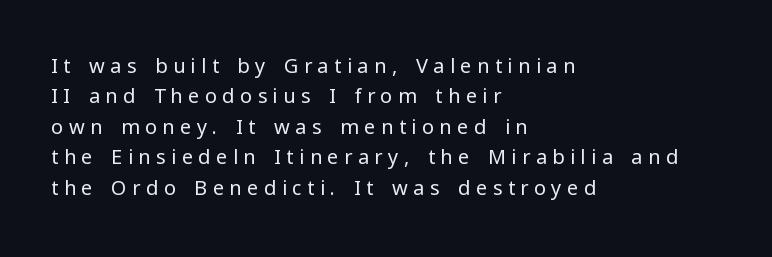
The image shows 20 px text type, upright; set left-aligned, normal line spacing (1.52x), unusually wide letter spacing (+0.27 em), not underlined.
